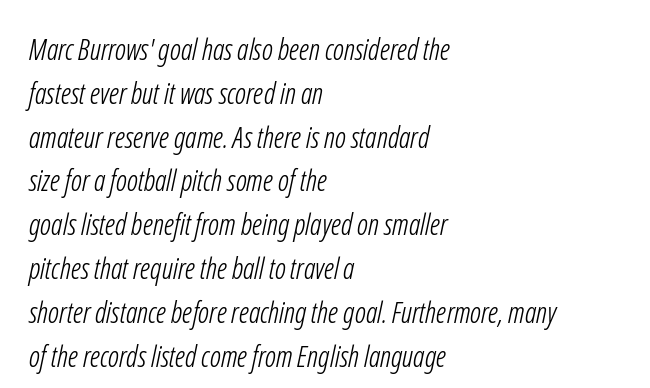
The image shows 29 px light, condensed sans-serif type; set left-aligned, normal line spacing (1.51x), normal letter spacing, not underlined; low stroke contrast and a medium x-height.
